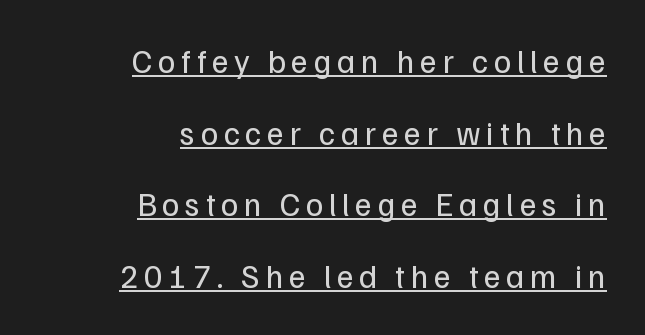
Q: Is the text bold? A: No.
Q: Is the text italic (slanted)? A: No, it is upright.
Q: Is the typeface a serif or a sans-serif typeface? A: Sans-serif.
Q: Is the text underlined? A: Yes.
Q: How is the paragraph aligned? A: Right-aligned.
Q: Is the spacing between lines tight, normal or loose? A: Loose.
Q: Width (condensed, normal, or wide)? A: Normal.
Q: Stroke contrast? A: Low.
Q: x-height? A: Medium.
Q: Monospaced? A: No.
